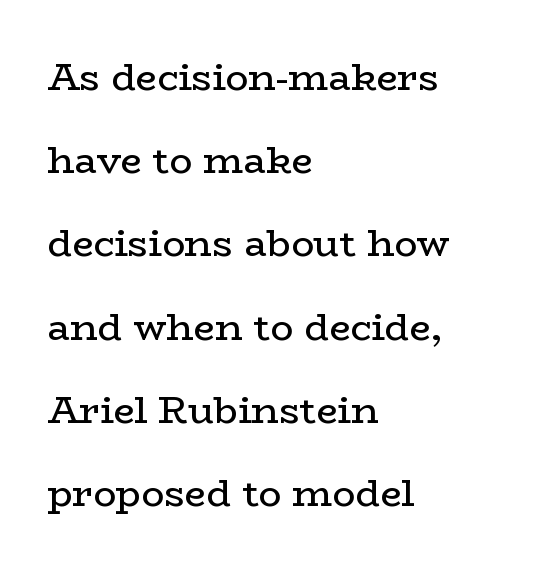
The image shows 38 px regular-weight, wide serif type, upright; set left-aligned, loose line spacing (2.19x), normal letter spacing, not underlined; low stroke contrast and a medium x-height.
